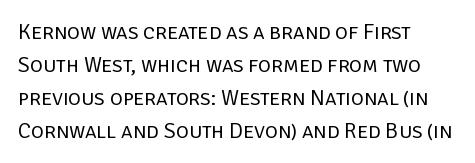
Q: Is the text bold? A: No.
Q: Is the text italic (slanted)? A: No, it is upright.
Q: Is the text underlined? A: No.
Q: How is the paragraph aligned? A: Left-aligned.
Q: Is the spacing between letters normal or unusually wide? A: Normal.
Q: Is the spacing between lines tight, normal or loose? A: Normal.
